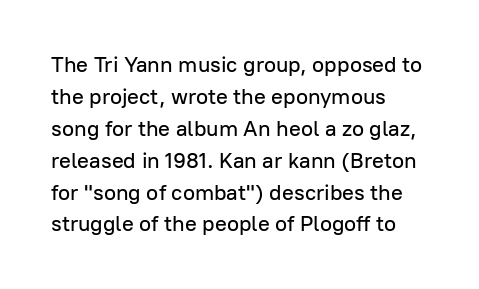
{"italic": "no", "underline": "no", "align": "left", "line_spacing": "normal", "line_spacing_ratio": 1.45, "letter_spacing": "normal", "letter_spacing_em": 0.0, "glyph_px": 22}
